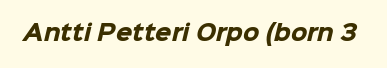
On the weight axis this lands at bold, roughly 700. Spacing between characters is what you'd get straight out of the box. Check under the words: just untouched page.
